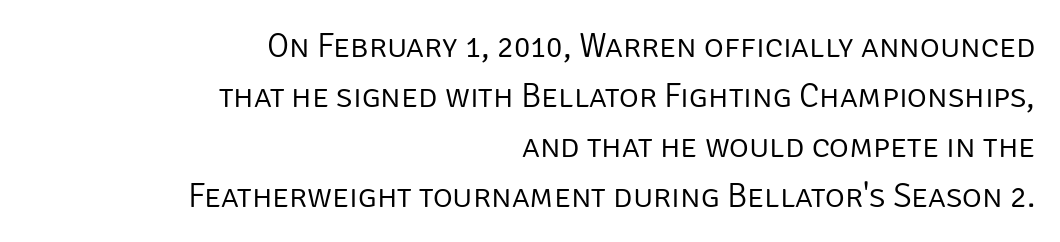
Q: Is the text bold? A: No.
Q: Is the text italic (slanted)? A: No, it is upright.
Q: Is the typeface a serif or a sans-serif typeface? A: Sans-serif.
Q: Is the text underlined? A: No.
Q: How is the paragraph aligned? A: Right-aligned.
Q: Is the spacing between letters normal or unusually wide? A: Normal.
Q: Is the spacing between lines tight, normal or loose? A: Normal.
Q: Width (condensed, normal, or wide)? A: Normal.
Q: Stroke contrast? A: Low.
Q: x-height? A: Large.
Q: Monospaced? A: No.
